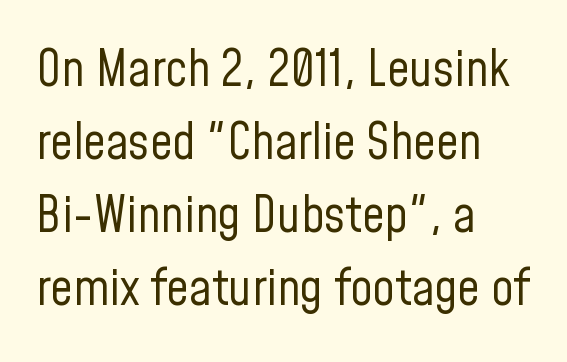
Think of a printed novel: that variable character pitch is what you see here. Short and long lines alike share a common starting point at left. The letters look calm and open, with moderate or lighter stems. It's the straight-up-and-down kind of type. Rule under the text: the space is simply empty. Line spacing here is normal.
